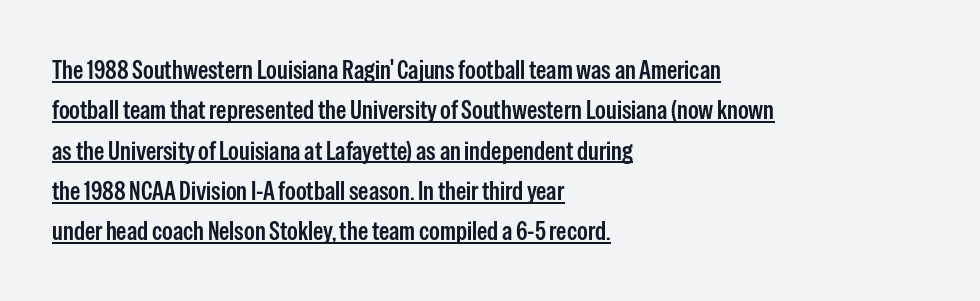
Regarding leading, the lines here are spaced in the standard way. Notice how the passage keeps a crisp vertical edge on the left only. Tall strokes in this sample are plumb rather than angled. Inter-character spacing is left at the font's built-in metrics. Every word sits above its own underline.
